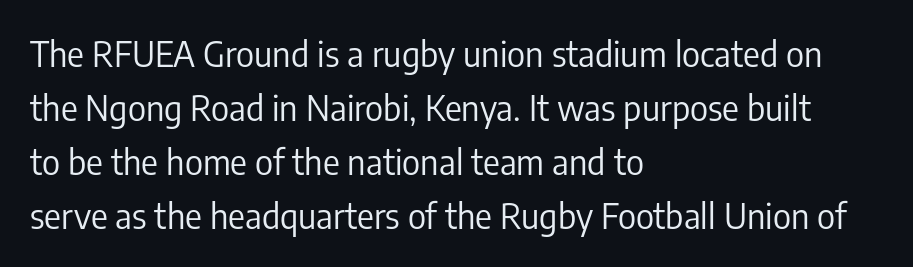
{"serif": "no", "italic": "no", "bold": "no", "weight": "regular", "width": "condensed", "stroke_contrast": "low", "x_height": "medium", "monospaced": "no", "underline": "no", "align": "left", "line_spacing": "normal", "line_spacing_ratio": 1.54, "letter_spacing": "normal", "letter_spacing_em": 0.0, "glyph_px": 35}
